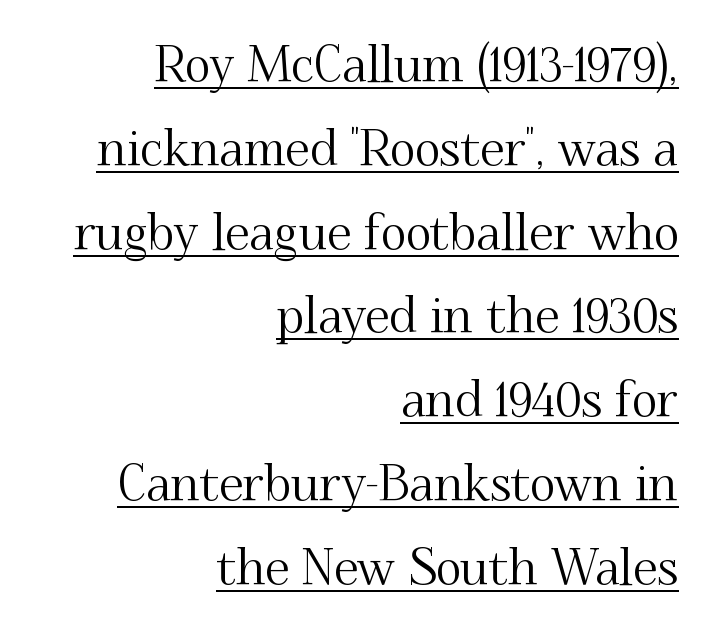
The image shows 49 px serif type, upright; set right-aligned, line spacing 1.71x, normal letter spacing, underlined; medium stroke contrast and a small x-height.
